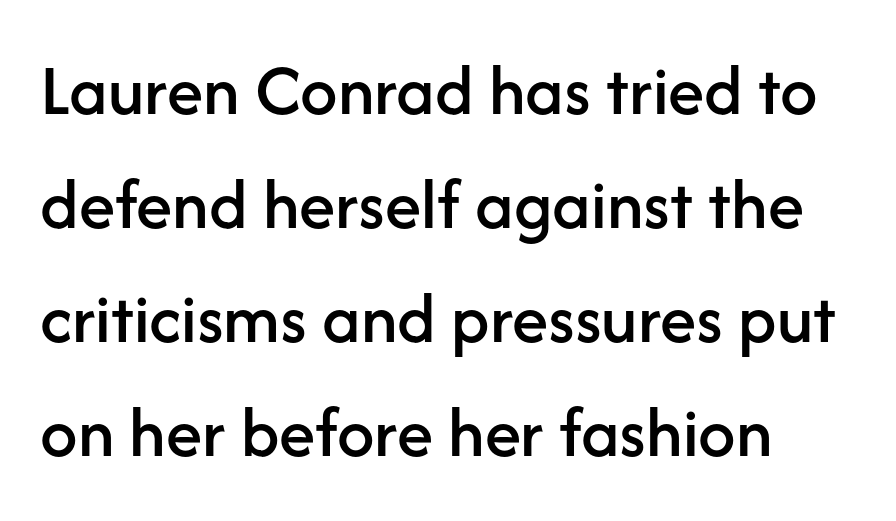
Q: Is the text italic (slanted)? A: No, it is upright.
Q: Is the typeface a serif or a sans-serif typeface? A: Sans-serif.
Q: Is the text underlined? A: No.
Q: How is the paragraph aligned? A: Left-aligned.
Q: Is the spacing between letters normal or unusually wide? A: Normal.
Q: Is the spacing between lines tight, normal or loose? A: Normal.
Q: Width (condensed, normal, or wide)? A: Normal.
Q: Stroke contrast? A: Low.
Q: x-height? A: Medium.
Q: Monospaced? A: No.
